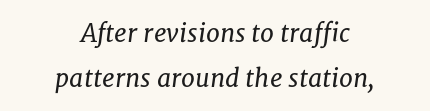
Q: Is the text bold? A: No.
Q: Is the text italic (slanted)? A: Yes, it leans right by about 8 degrees.
Q: Is the text underlined? A: No.
Q: How is the paragraph aligned? A: Centered.
Q: Is the spacing between letters normal or unusually wide? A: Normal.
